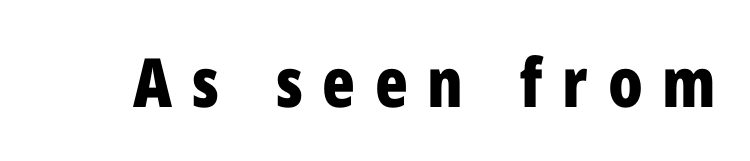
The image shows 68 px bold, condensed sans-serif type, upright; set unusually wide letter spacing (+0.29 em), not underlined; low stroke contrast and a medium x-height.
